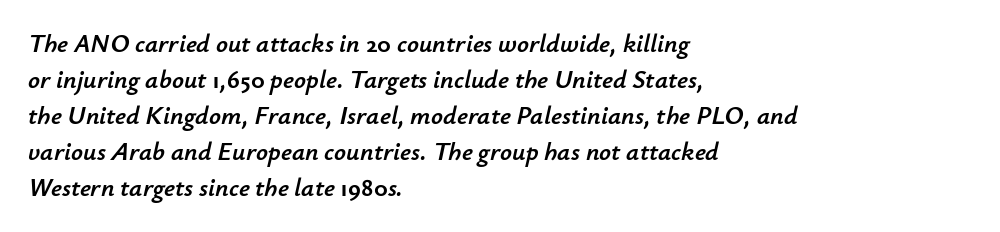
Q: Is the text italic (slanted)? A: Yes, it leans right by about 12 degrees.
Q: Is the text underlined? A: No.
Q: How is the paragraph aligned? A: Left-aligned.
Q: Is the spacing between letters normal or unusually wide? A: Normal.
Q: Is the spacing between lines tight, normal or loose? A: Normal.
